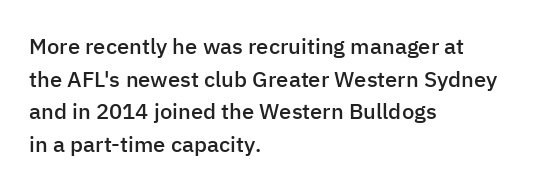
Q: Is the text bold? A: Semi-bold.
Q: Is the text italic (slanted)? A: No, it is upright.
Q: Is the text underlined? A: No.
Q: How is the paragraph aligned? A: Left-aligned.
Q: Is the spacing between letters normal or unusually wide? A: Normal.
Q: Is the spacing between lines tight, normal or loose? A: Normal.
